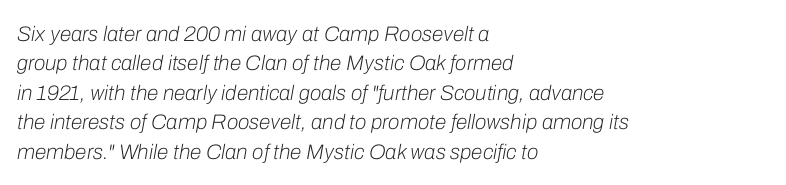
{"italic": "yes", "lean": "right", "slant_degrees": 10, "bold": "no", "underline": "no", "align": "left", "line_spacing": "normal", "line_spacing_ratio": 1.4, "letter_spacing": "normal", "letter_spacing_em": 0.0, "glyph_px": 21}
